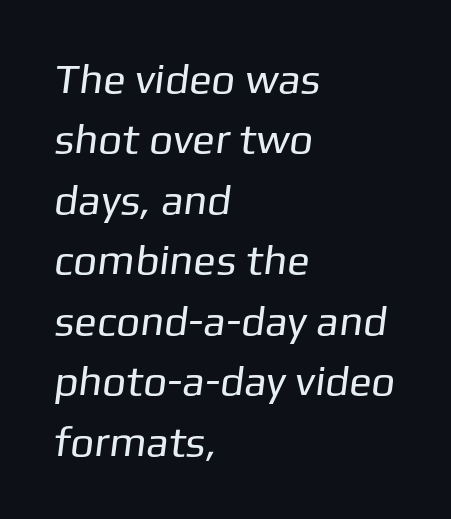
Q: Is the text bold? A: No.
Q: Is the typeface a serif or a sans-serif typeface? A: Sans-serif.
Q: Is the text underlined? A: No.
Q: How is the paragraph aligned? A: Left-aligned.
Q: Is the spacing between letters normal or unusually wide? A: Normal.
Q: Is the spacing between lines tight, normal or loose? A: Normal.
Q: Width (condensed, normal, or wide)? A: Normal.
Q: Stroke contrast? A: Low.
Q: x-height? A: Medium.
Q: Monospaced? A: No.
